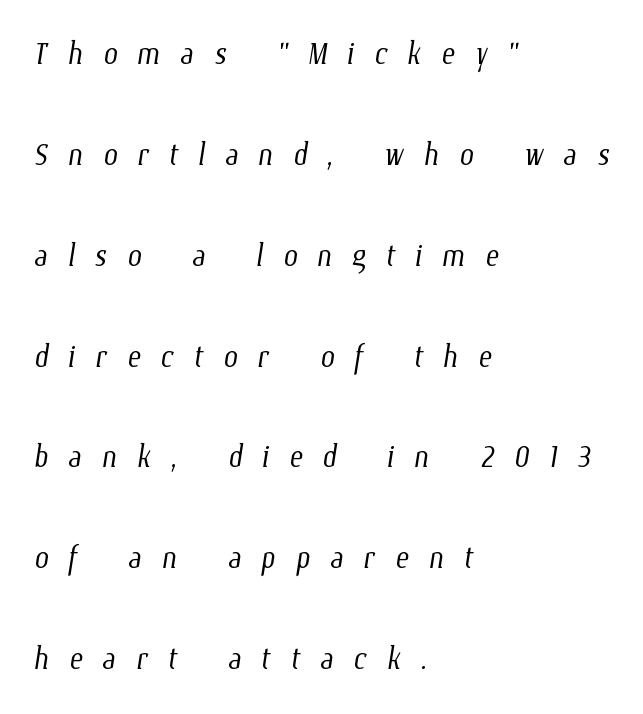
Summary of vertical rhythm: relaxed, with wide interline spacing. Substantial extra tracking has been applied to these lines. The face used here is proportionally spaced, like ordinary book or web type. Only glyphs here, with clear space below each row. The passage is arranged the way most books set body copy — flush left.
